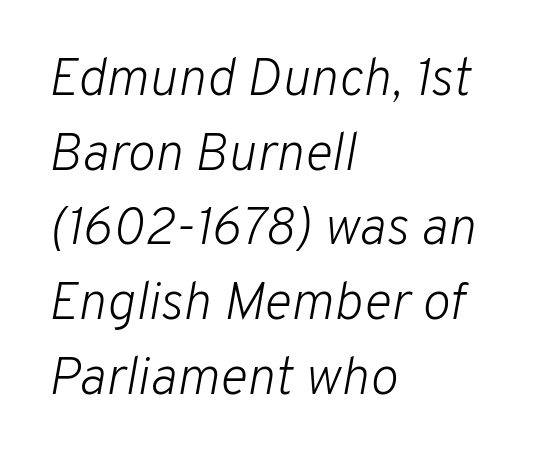
Q: Is the text bold? A: No.
Q: Is the text italic (slanted)? A: Yes, it leans right by about 10 degrees.
Q: Is the text underlined? A: No.
Q: How is the paragraph aligned? A: Left-aligned.
Q: Is the spacing between letters normal or unusually wide? A: Normal.
Q: Is the spacing between lines tight, normal or loose? A: Normal.
Q: Width (condensed, normal, or wide)? A: Normal.
Q: Stroke contrast? A: Low.
Q: x-height? A: Medium.
Q: Monospaced? A: No.
